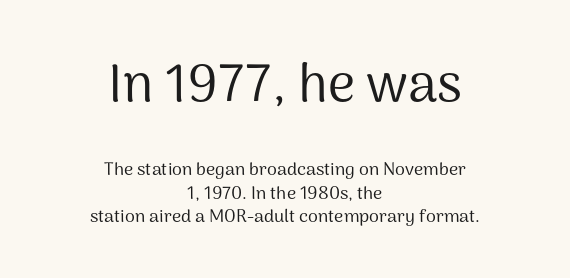
The passage shown begins with its larger block and ends with its smaller one. Descender tails drop into unmarked territory. The passage shown is typed in a proportional face where columns would drift. Notice how the passage keeps no hard edge, just a central spine. Vertical strokes here are truly vertical. The weight would be labelled regular, book, light, or lighter still.
